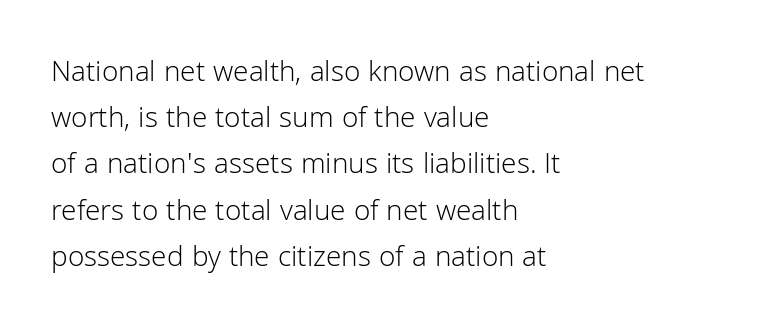
Q: Is the text bold? A: No.
Q: Is the text italic (slanted)? A: No, it is upright.
Q: Is the typeface a serif or a sans-serif typeface? A: Sans-serif.
Q: Is the text underlined? A: No.
Q: How is the paragraph aligned? A: Left-aligned.
Q: Is the spacing between letters normal or unusually wide? A: Normal.
Q: Is the spacing between lines tight, normal or loose? A: Normal.
Q: Width (condensed, normal, or wide)? A: Normal.
Q: Stroke contrast? A: Low.
Q: x-height? A: Medium.
Q: Monospaced? A: No.
